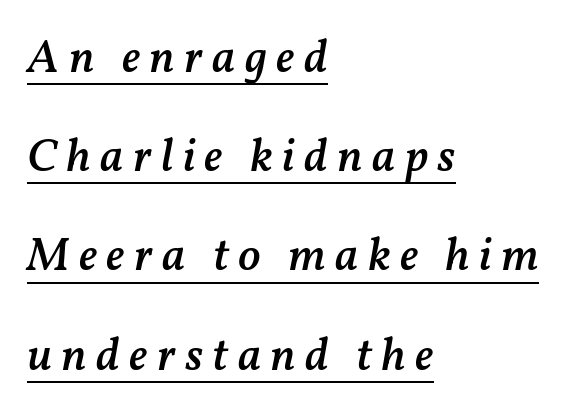
The image shows 47 px semibold type, italic (leaning right); set left-aligned, loose line spacing (2.11x), unusually wide letter spacing (+0.2 em), underlined; medium stroke contrast and a medium x-height.
